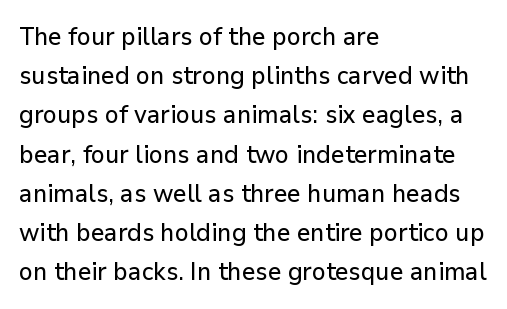
{"italic": "no", "underline": "no", "align": "left", "line_spacing": "normal", "line_spacing_ratio": 1.57, "letter_spacing": "normal", "letter_spacing_em": 0.0, "glyph_px": 25}
